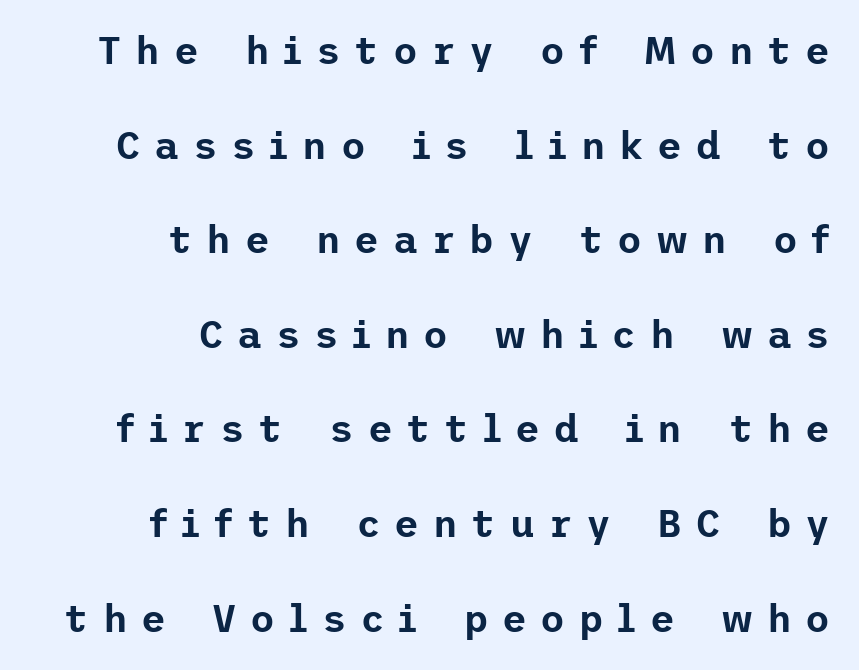
Check where the strokes stop: nothing finishes them off — pure sans. You could fit nearly another row in the gap between these rows. There is plenty of visible air inserted between adjacent glyphs. These lines are set flush right with a ragged left edge.
